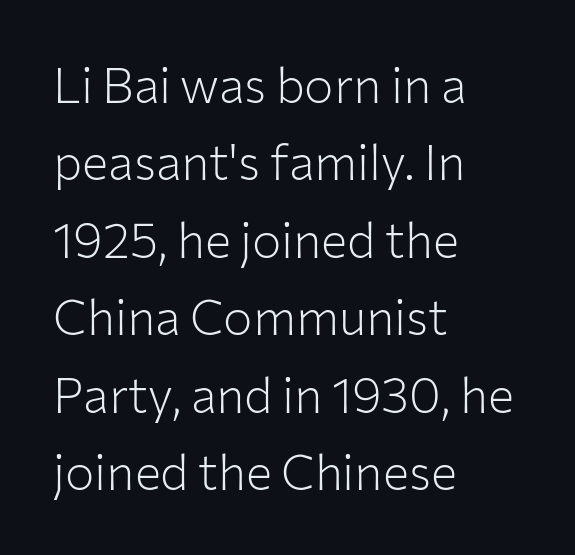
The image shows 49 px light sans-serif type, upright; set left-aligned, normal line spacing (1.58x), normal letter spacing, not underlined; low stroke contrast and a medium x-height.
